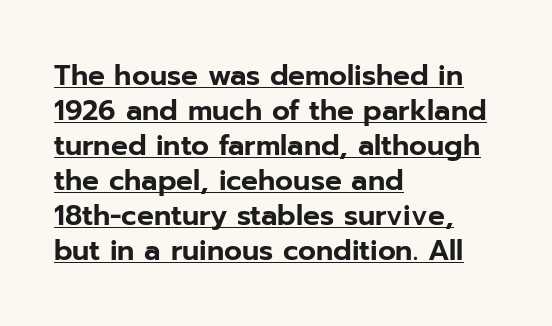
This sample uses an upright cut, with every glyph sitting square on the baseline. Reading down the column, the eye jumps a familiar distance to each next line. The face used here is rendered with its standard letterfit. Line starts are locked; line ends wander. Notice how a bar underscores the lettering throughout. The passage shown is typed in a proportional face where columns would drift.
